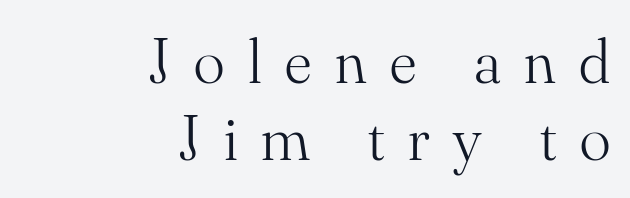
Q: Is the text bold? A: No.
Q: Is the text italic (slanted)? A: No, it is upright.
Q: Is the typeface a serif or a sans-serif typeface? A: Serif.
Q: Is the text underlined? A: No.
Q: How is the paragraph aligned? A: Right-aligned.
Q: Is the spacing between letters normal or unusually wide? A: Unusually wide.
Q: Width (condensed, normal, or wide)? A: Normal.
Q: Stroke contrast? A: Medium.
Q: x-height? A: Small.
Q: Monospaced? A: No.
